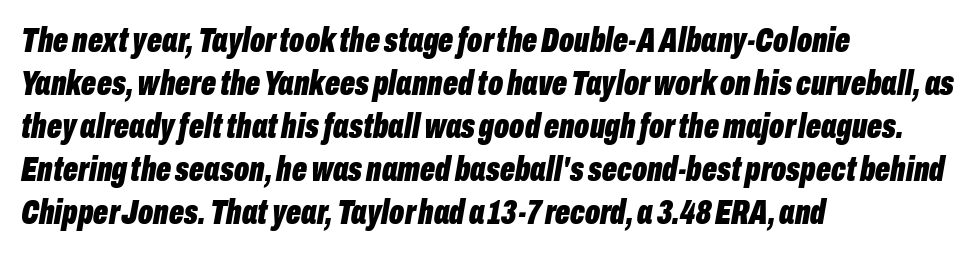
The image shows 35 px bold, condensed type, italic (leaning right); set left-aligned, line spacing 1.23x, normal letter spacing, not underlined; low stroke contrast and a medium x-height.
